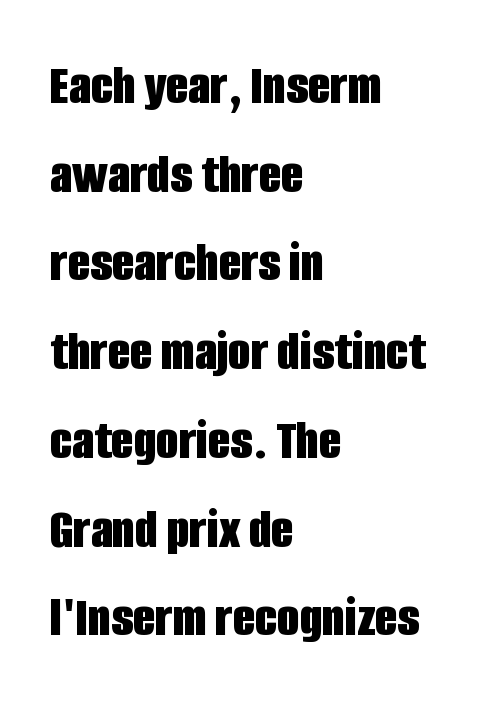
Q: Is the text bold? A: Yes.
Q: Is the text italic (slanted)? A: No, it is upright.
Q: Is the typeface a serif or a sans-serif typeface? A: Sans-serif.
Q: Is the text underlined? A: No.
Q: How is the paragraph aligned? A: Left-aligned.
Q: Is the spacing between letters normal or unusually wide? A: Normal.
Q: Is the spacing between lines tight, normal or loose? A: Normal.
Q: Width (condensed, normal, or wide)? A: Condensed.
Q: Stroke contrast? A: Low.
Q: x-height? A: Large.
Q: Monospaced? A: No.
